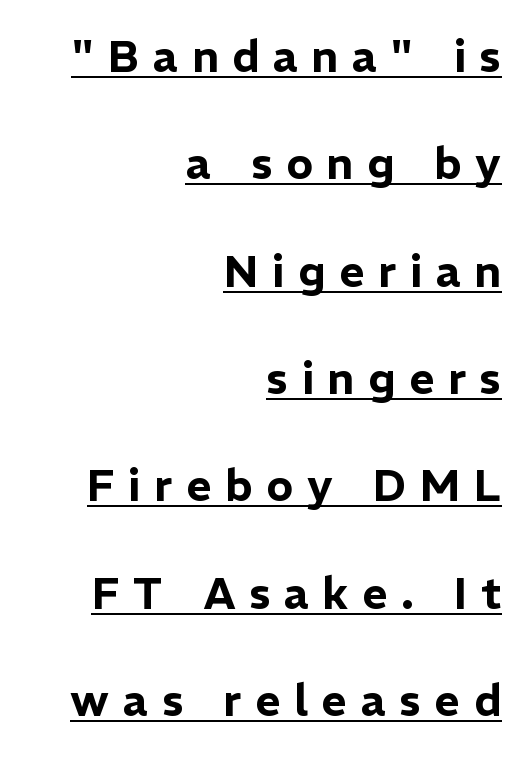
{"serif": "no", "italic": "no", "width": "normal", "stroke_contrast": "low", "x_height": "medium", "monospaced": "no", "underline": "yes", "align": "right", "line_spacing": "loose", "line_spacing_ratio": 2.44, "letter_spacing": "wide", "letter_spacing_em": 0.31, "glyph_px": 44}
